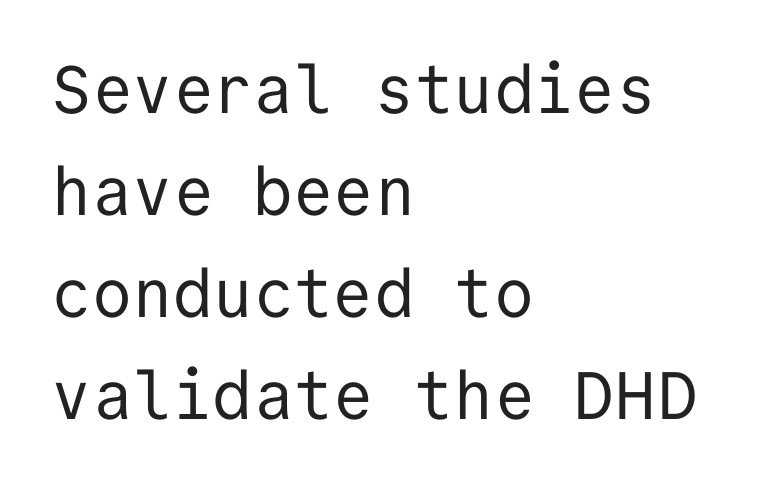
{"serif": "no", "italic": "no", "bold": "no", "weight": "regular", "width": "normal", "stroke_contrast": "low", "x_height": "medium", "monospaced": "yes", "underline": "no", "align": "left", "line_spacing": "normal", "line_spacing_ratio": 1.52, "letter_spacing": "normal", "letter_spacing_em": 0.0, "glyph_px": 67}
